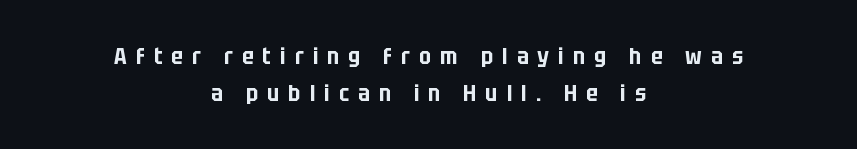
The image shows 23 px text type, upright; set centered, normal line spacing (1.6x), unusually wide letter spacing (+0.4 em), not underlined.
